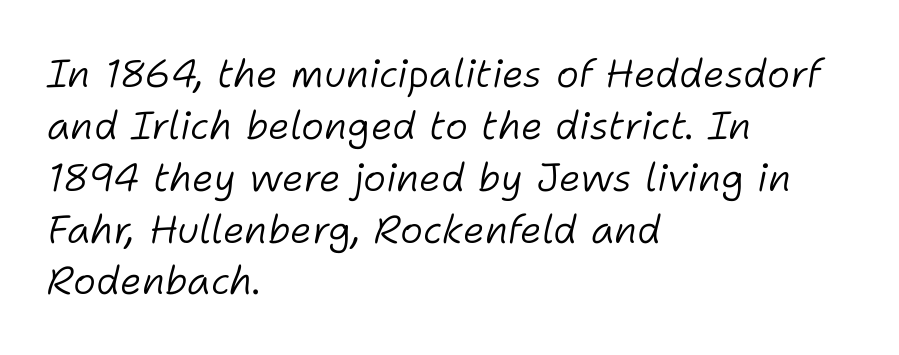
The typography opts for an oblique posture over an upright one. The letters advance in unequal steps, a hallmark of proportional type. Weight class: somewhere from thin through regular. Inter-character spacing is left at the font's built-in metrics.
